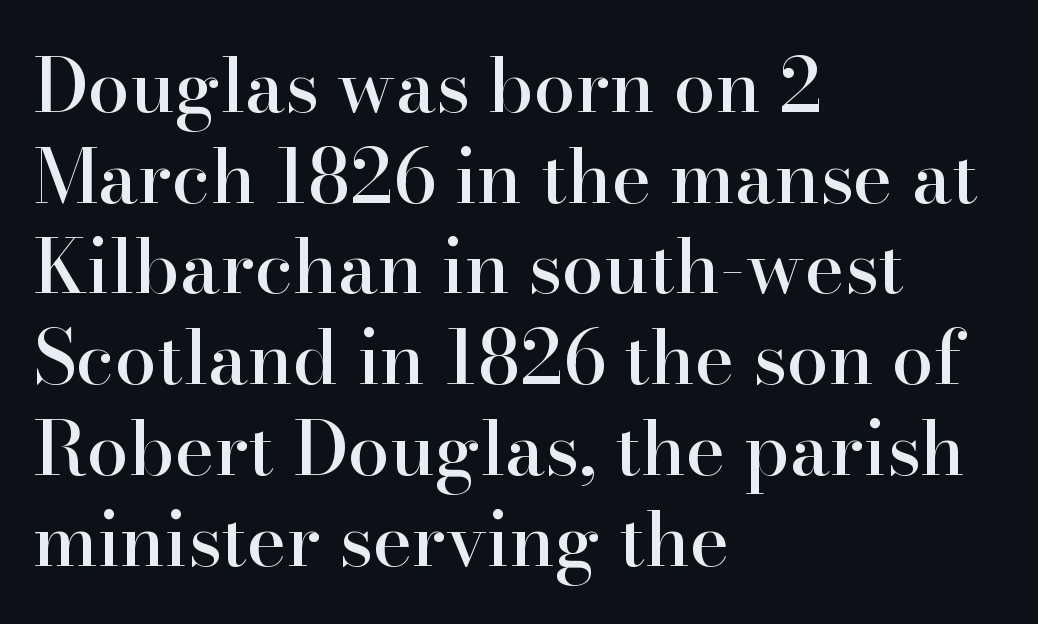
The image shows 75 px serif type, upright; set left-aligned, line spacing 1.21x, normal letter spacing, not underlined; high stroke contrast and a small x-height.
